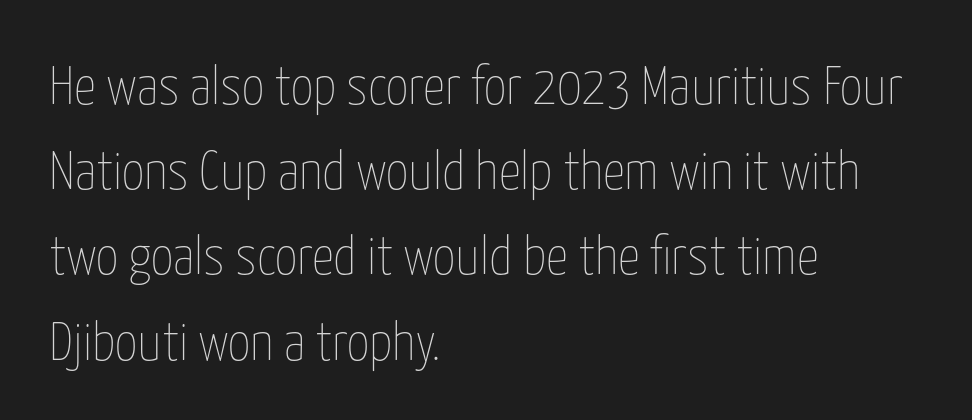
The image shows 55 px thin, condensed type, upright; set left-aligned, normal line spacing (1.55x), normal letter spacing, not underlined; low stroke contrast and a medium x-height.
